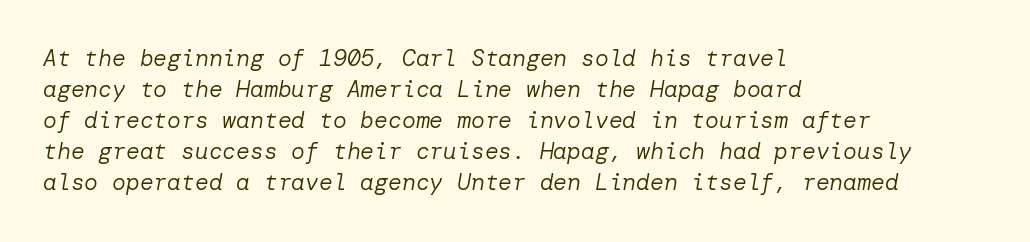
The image shows 23 px text type, italic (leaning right); set left-aligned, normal line spacing (1.35x), normal letter spacing, not underlined.
